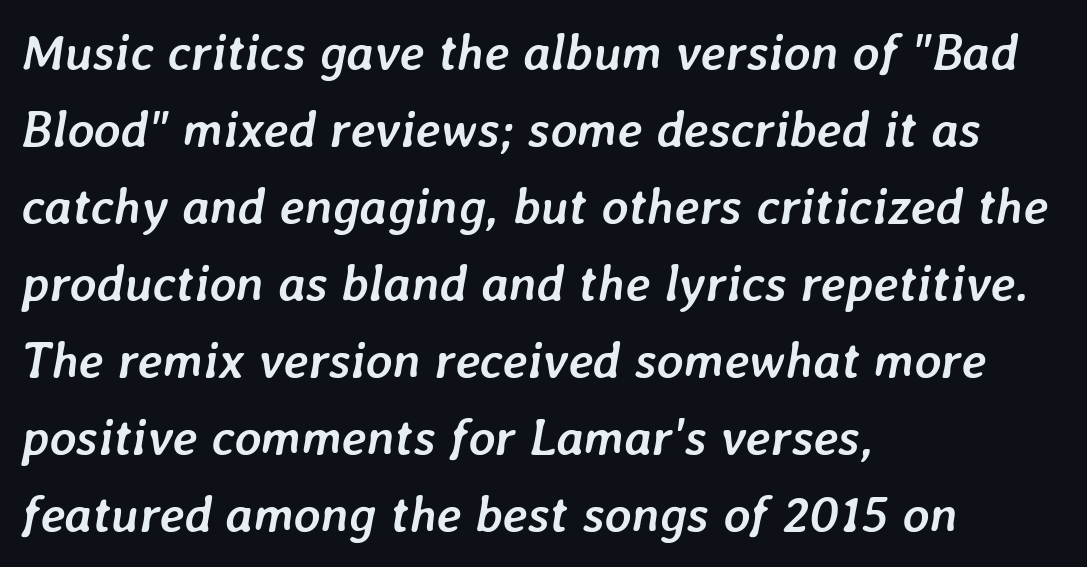
{"italic": "yes", "lean": "right", "slant_degrees": 7, "bold": "yes", "weight": "semibold", "width": "normal", "stroke_contrast": "low", "x_height": "medium", "monospaced": "no", "underline": "no", "align": "left", "line_spacing": "normal", "line_spacing_ratio": 1.51, "letter_spacing": "normal", "letter_spacing_em": 0.0, "glyph_px": 51}
